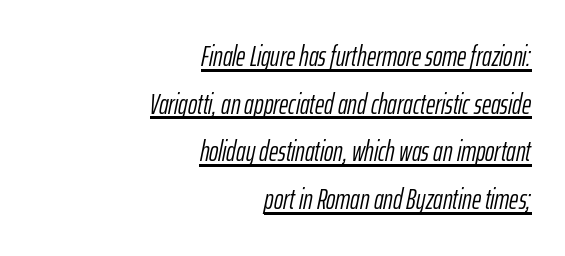
{"italic": "yes", "lean": "right", "slant_degrees": 12, "bold": "no", "weight": "light", "width": "condensed", "stroke_contrast": "low", "x_height": "medium", "monospaced": "no", "underline": "yes", "align": "right", "line_spacing": "normal", "line_spacing_ratio": 1.7, "letter_spacing": "normal", "letter_spacing_em": 0.0, "glyph_px": 28}
